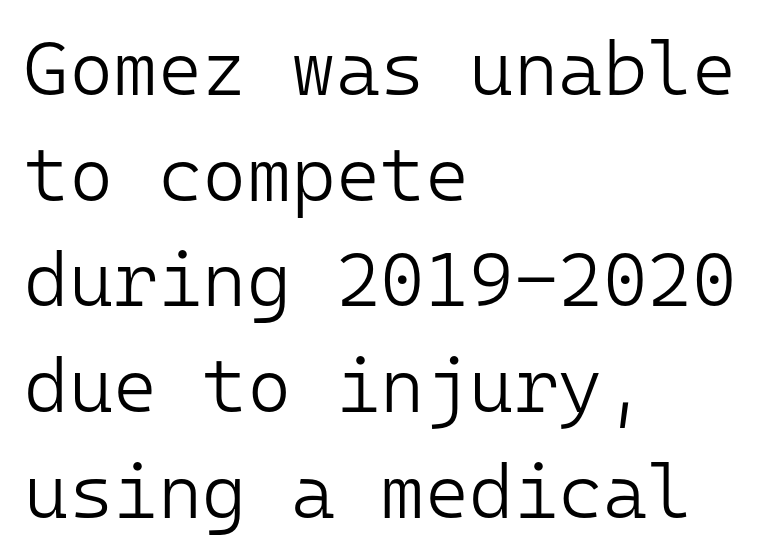
The image shows 76 px light sans-serif type, upright, monospaced; set left-aligned, normal line spacing (1.39x), normal letter spacing, not underlined; low stroke contrast and a medium x-height.
